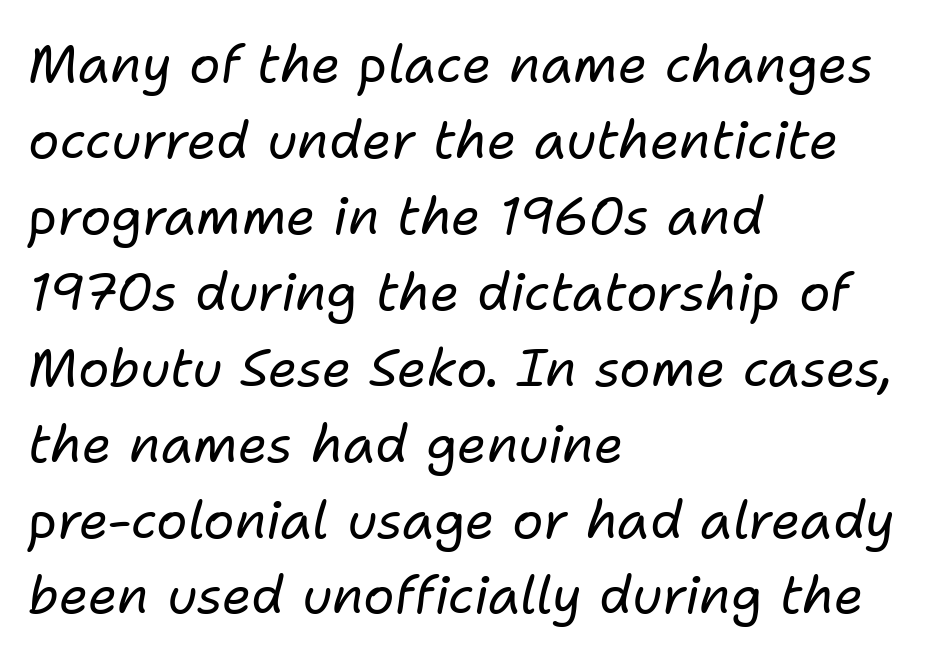
{"italic": "yes", "lean": "right", "slant_degrees": 11, "bold": "no", "weight": "regular", "width": "normal", "stroke_contrast": "low", "x_height": "medium", "monospaced": "no", "underline": "no", "align": "left", "line_spacing": "normal", "line_spacing_ratio": 1.46, "letter_spacing": "normal", "letter_spacing_em": 0.0, "glyph_px": 52}
